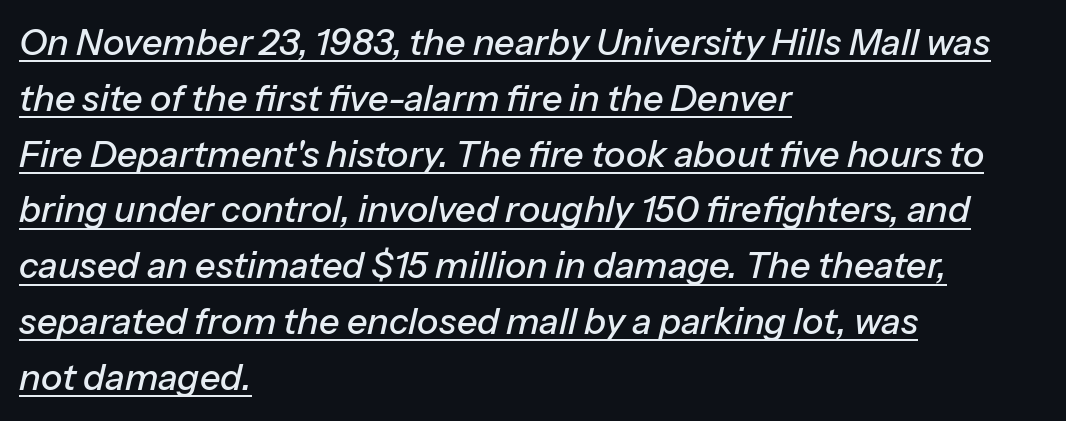
{"italic": "yes", "lean": "right", "slant_degrees": 13, "width": "normal", "stroke_contrast": "low", "x_height": "medium", "monospaced": "no", "underline": "yes", "align": "left", "line_spacing": "normal", "line_spacing_ratio": 1.55, "letter_spacing": "normal", "letter_spacing_em": 0.0, "glyph_px": 36}
